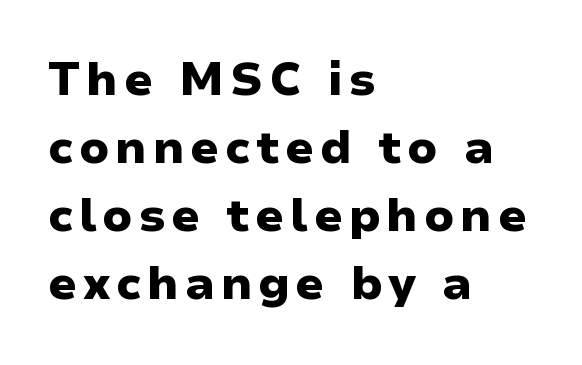
Is this a sans? Yes — the strokes have no serifs. This sample has the flowing, uneven cadence of proportional lettering. This rendering uses left alignment, leaving the right contour irregular. The axis of the letterforms is exactly vertical. Rows of type keep a routine distance in the vertical direction.
